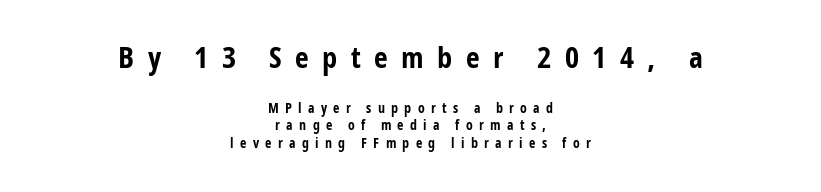
Q: Is the text bold? A: Yes.
Q: Is the text italic (slanted)? A: No, it is upright.
Q: Is the typeface a serif or a sans-serif typeface? A: Sans-serif.
Q: Is the text underlined? A: No.
Q: How is the paragraph aligned? A: Centered.
Q: Is the spacing between letters normal or unusually wide? A: Unusually wide.
Q: Is the spacing between lines tight, normal or loose? A: Normal.
Q: Which block of text is set in a larger size, the first (top) or the second (bottom)? A: The first (top) one.
Q: Width (condensed, normal, or wide)? A: Condensed.
Q: Stroke contrast? A: Low.
Q: x-height? A: Medium.
Q: Monospaced? A: No.
